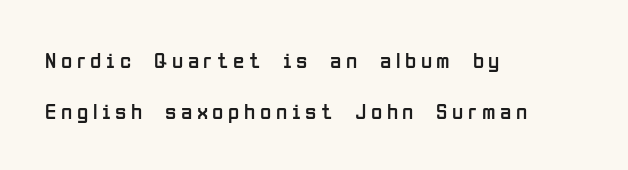
Q: Is the text bold? A: No.
Q: Is the text italic (slanted)? A: No, it is upright.
Q: Is the text underlined? A: No.
Q: How is the paragraph aligned? A: Left-aligned.
Q: Is the spacing between letters normal or unusually wide? A: Unusually wide.
Q: Is the spacing between lines tight, normal or loose? A: Loose.
